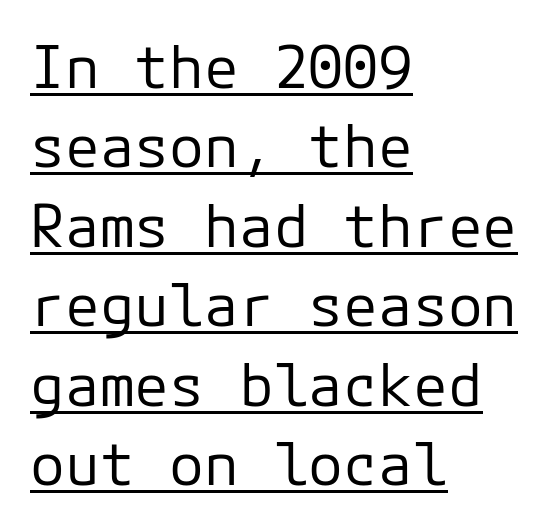
Each line starts at the same left margin while the right side varies. Is there much room between lines? A standard amount, neither cramped nor airy. The letterforms sit at book weight or below. Notice how the stems are strictly vertical — no italics here. Students, note that the glyphs here touch the page at normal intervals.
